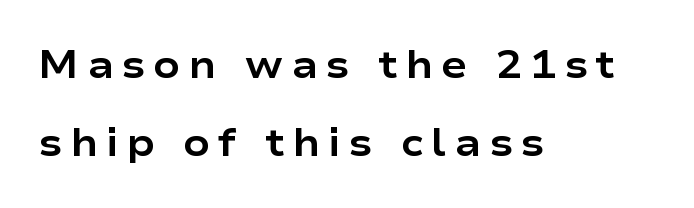
Q: Is the text bold? A: Yes.
Q: Is the text italic (slanted)? A: No, it is upright.
Q: Is the typeface a serif or a sans-serif typeface? A: Sans-serif.
Q: Is the text underlined? A: No.
Q: How is the paragraph aligned? A: Left-aligned.
Q: Is the spacing between letters normal or unusually wide? A: Unusually wide.
Q: Is the spacing between lines tight, normal or loose? A: Loose.
Q: Width (condensed, normal, or wide)? A: Wide.
Q: Stroke contrast? A: Low.
Q: x-height? A: Medium.
Q: Monospaced? A: No.
